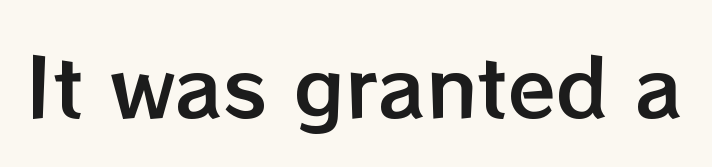
The image shows 79 px text type, upright; set normal letter spacing, not underlined; low stroke contrast and a medium x-height.
